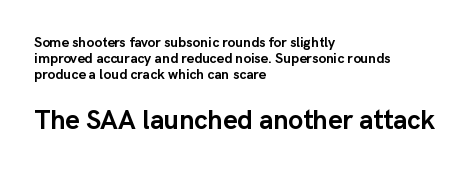
Look at the stroke-to-counter ratio: heavy, a bold. Default kerning and tracking; the words read as compact shapes. Rendered with straight, roman letterforms. Every row of glyphs begins at an identical x-position on the left.
